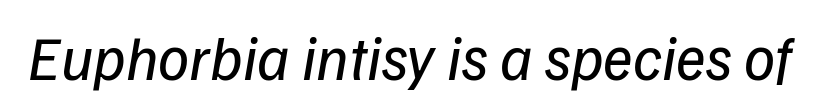
The image shows 62 px regular-weight sans-serif type; set normal letter spacing, not underlined; low stroke contrast and a medium x-height.
